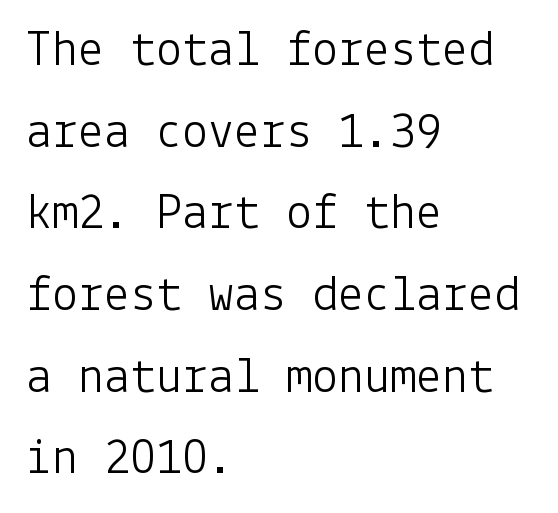
Q: Is the text bold? A: No.
Q: Is the text italic (slanted)? A: No, it is upright.
Q: Is the typeface a serif or a sans-serif typeface? A: Sans-serif.
Q: Is the text underlined? A: No.
Q: How is the paragraph aligned? A: Left-aligned.
Q: Is the spacing between letters normal or unusually wide? A: Normal.
Q: Is the spacing between lines tight, normal or loose? A: Normal.
Q: Width (condensed, normal, or wide)? A: Normal.
Q: Stroke contrast? A: Low.
Q: x-height? A: Medium.
